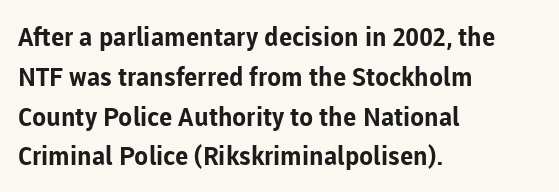
{"italic": "no", "bold": "yes", "underline": "no", "align": "left", "line_spacing": "normal", "line_spacing_ratio": 1.53, "letter_spacing": "normal", "letter_spacing_em": 0.0, "glyph_px": 26}
